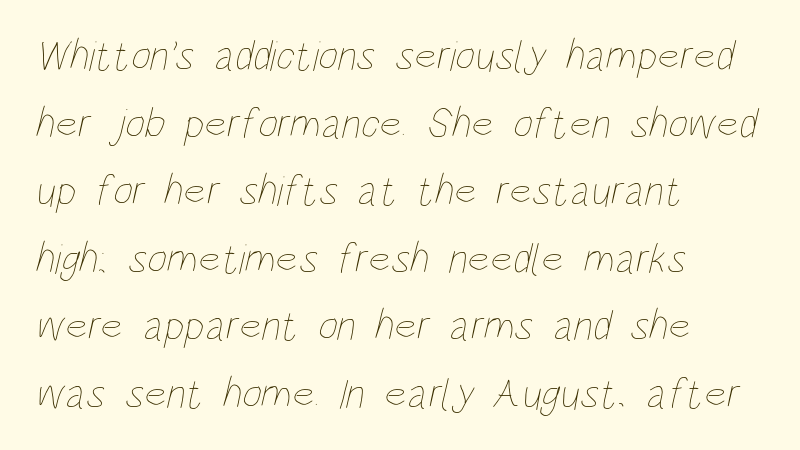
You could not count columns in this text — the font is proportionally spaced. Line beginnings align vertically; line endings do not. A bare baseline throughout the passage. Quick note: interline space is typical. This sample uses plain, unmodified letter spacing. The weight would be labelled regular, book, light, or lighter still.
